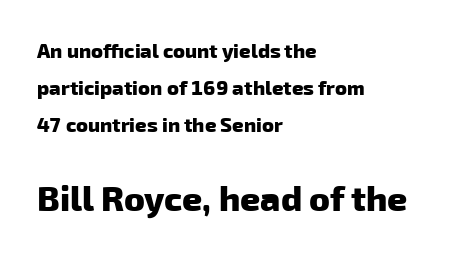
The image shows 35 px heavy sans-serif type; set left-aligned, line spacing 1.84x, normal letter spacing, not underlined; the second (bottom) block is 1.75x larger; low stroke contrast and a medium x-height.
